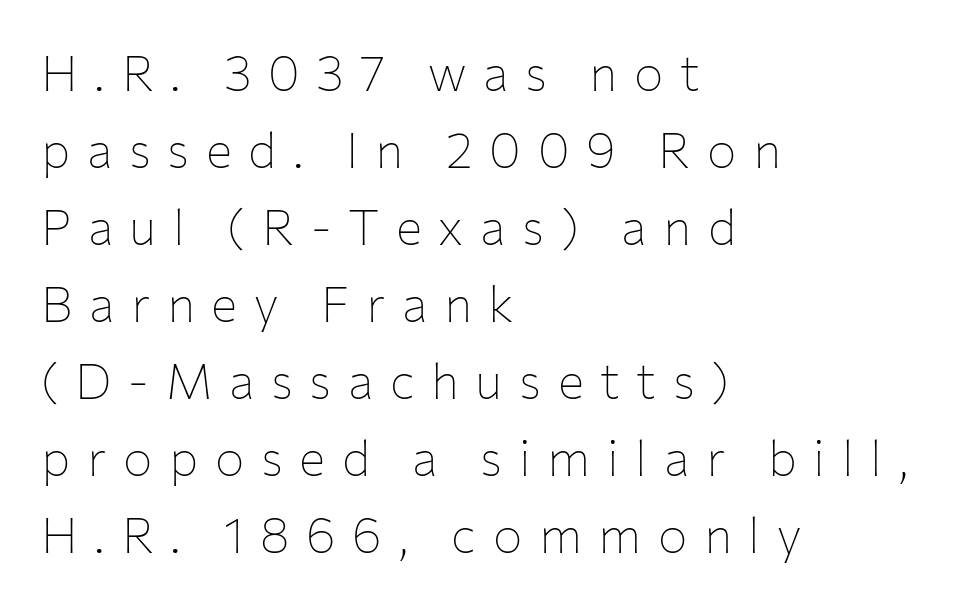
The image shows 49 px thin sans-serif type, upright; set left-aligned, normal line spacing (1.57x), unusually wide letter spacing (+0.34 em), not underlined; low stroke contrast and a medium x-height.
